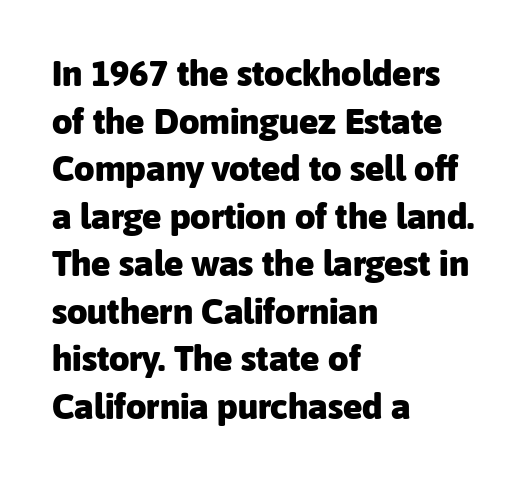
The image shows 36 px heavy sans-serif type, upright; set left-aligned, normal line spacing (1.32x), normal letter spacing, not underlined; low stroke contrast and a medium x-height.
